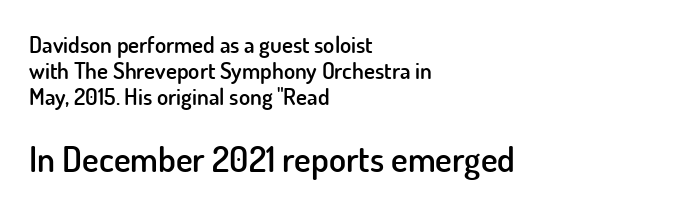
The image shows 35 px semibold sans-serif type, upright; set left-aligned, tight line spacing (1.14x), normal letter spacing, not underlined; the second (bottom) block is 1.52x larger; low stroke contrast and a small x-height.
